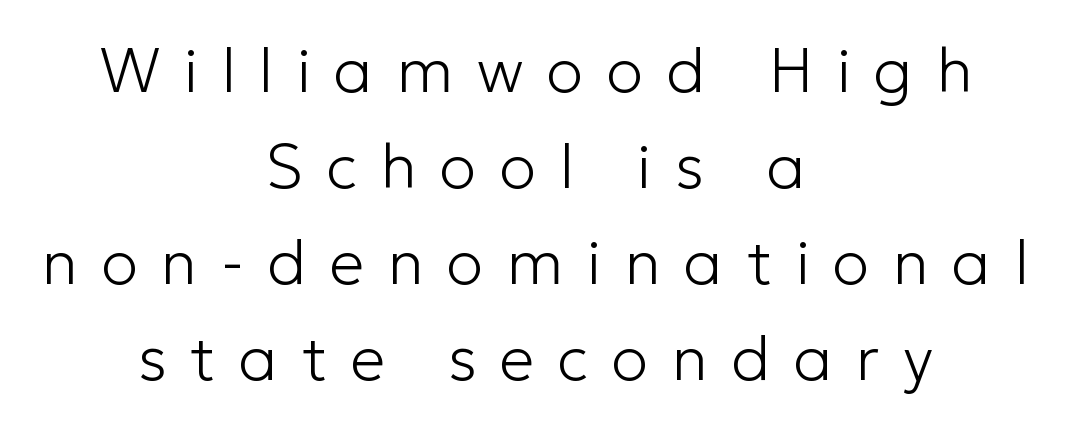
Characters follow at a spacing far wider than the type designer built in. Caption: multi-line text, centered on the measure. The specimen omits any rule beneath the text block's lines. It's the straight-up-and-down kind of type. Compared with typical paragraphs, the rows here are spaced about the same.
